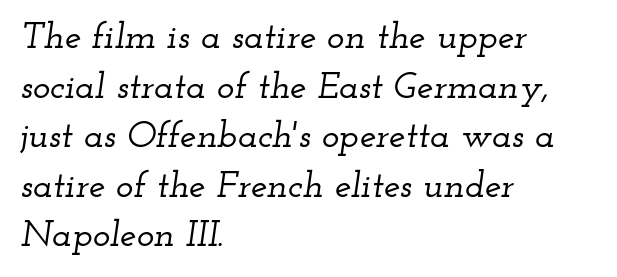
The image shows 37 px wide serif type, italic (leaning right); set left-aligned, normal line spacing (1.34x), normal letter spacing, not underlined; low stroke contrast and a small x-height.
